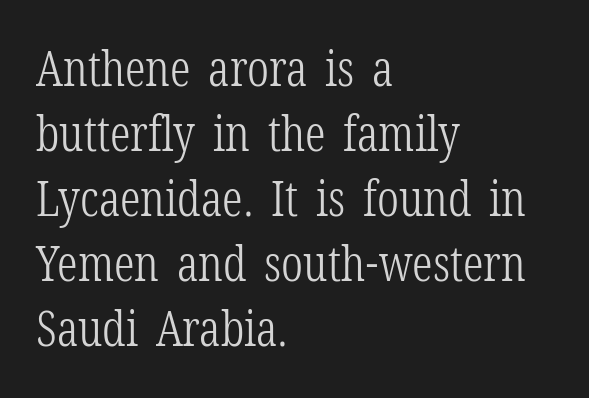
This sample has the flowing, uneven cadence of proportional lettering. Do the letters lean? They stand straight. Serifs: yes, visible at the terminals of the letterforms. No chunkiness to these letters — they're not bold.
